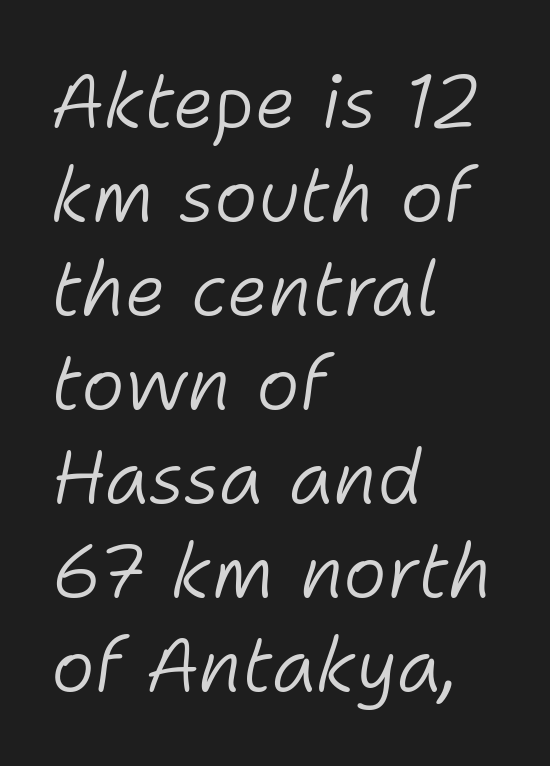
Q: Is the text bold? A: No.
Q: Is the text italic (slanted)? A: Yes, it leans right by about 11 degrees.
Q: Is the text underlined? A: No.
Q: How is the paragraph aligned? A: Left-aligned.
Q: Is the spacing between letters normal or unusually wide? A: Normal.
Q: Is the spacing between lines tight, normal or loose? A: Normal.
Q: Width (condensed, normal, or wide)? A: Normal.
Q: Stroke contrast? A: Low.
Q: x-height? A: Medium.
Q: Monospaced? A: No.
